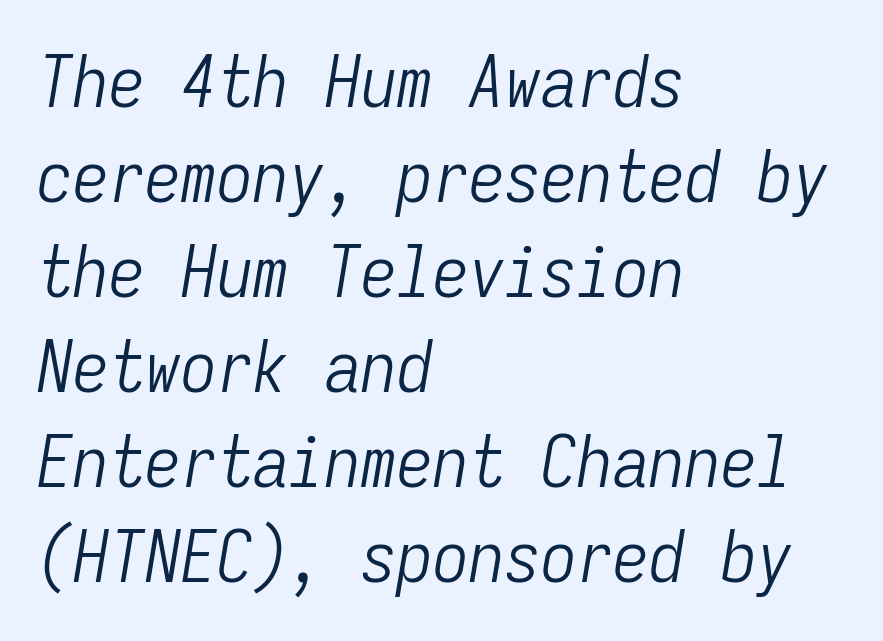
Q: Is the text bold? A: No.
Q: Is the text italic (slanted)? A: Yes, it leans right by about 9 degrees.
Q: Is the text underlined? A: No.
Q: How is the paragraph aligned? A: Left-aligned.
Q: Is the spacing between letters normal or unusually wide? A: Normal.
Q: Is the spacing between lines tight, normal or loose? A: Normal.
Q: Width (condensed, normal, or wide)? A: Condensed.
Q: Stroke contrast? A: Low.
Q: x-height? A: Medium.
Q: Monospaced? A: Yes.
